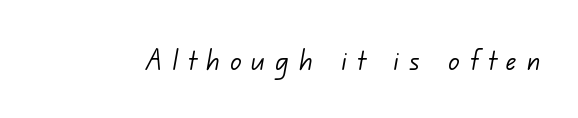
Q: Is the text bold? A: No.
Q: Is the typeface a serif or a sans-serif typeface? A: Sans-serif.
Q: Is the text underlined? A: No.
Q: Is the spacing between letters normal or unusually wide? A: Unusually wide.
Q: Width (condensed, normal, or wide)? A: Normal.
Q: Stroke contrast? A: Low.
Q: x-height? A: Small.
Q: Monospaced? A: No.
